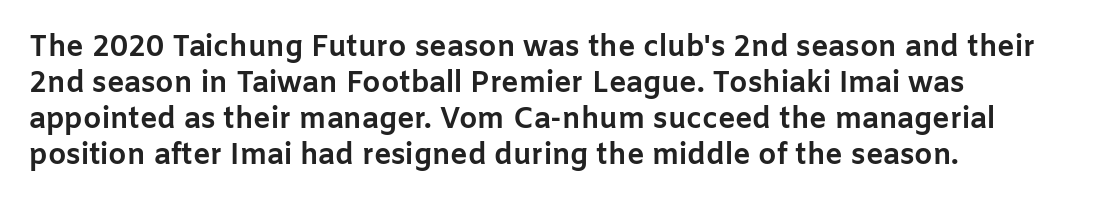
The image shows 29 px bold sans-serif type, upright; set left-aligned, line spacing 1.24x, normal letter spacing, not underlined; low stroke contrast and a medium x-height.
